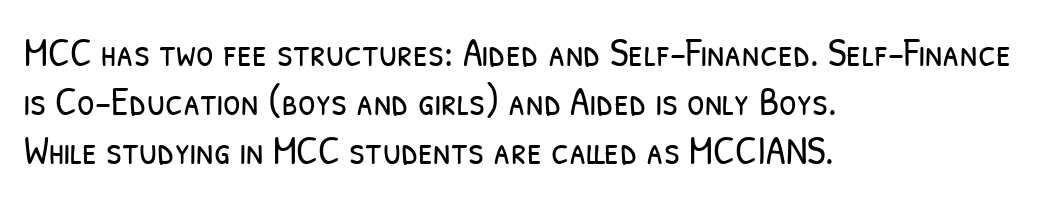
Q: Is the text bold? A: No.
Q: Is the typeface a serif or a sans-serif typeface? A: Sans-serif.
Q: Is the text underlined? A: No.
Q: How is the paragraph aligned? A: Left-aligned.
Q: Is the spacing between letters normal or unusually wide? A: Normal.
Q: Width (condensed, normal, or wide)? A: Condensed.
Q: Stroke contrast? A: Low.
Q: x-height? A: Medium.
Q: Monospaced? A: No.
